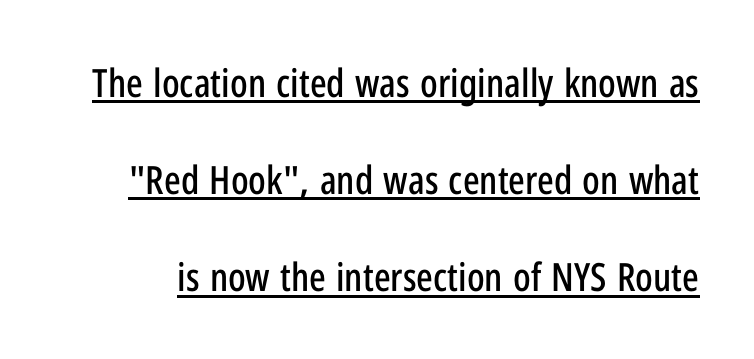
The image shows 39 px condensed sans-serif type, upright; set loose line spacing (2.49x), normal letter spacing, underlined; low stroke contrast and a medium x-height.
